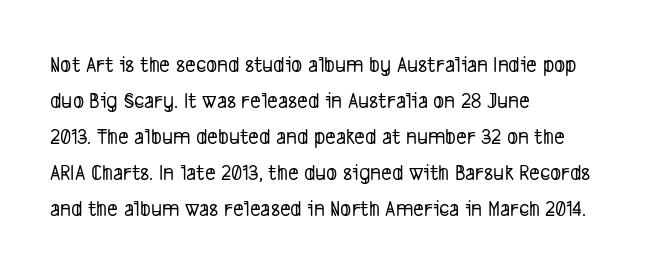
Q: Is the text underlined? A: No.
Q: How is the paragraph aligned? A: Left-aligned.
Q: Is the spacing between letters normal or unusually wide? A: Normal.
Q: Is the spacing between lines tight, normal or loose? A: Normal.
